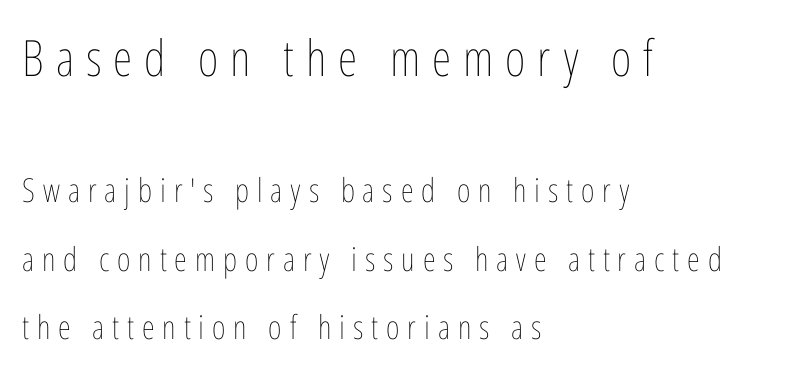
The image shows 50 px thin, condensed type, upright; set left-aligned, loose line spacing (2.08x), unusually wide letter spacing (+0.24 em), not underlined; the first (top) block is 1.52x larger; low stroke contrast and a medium x-height.
